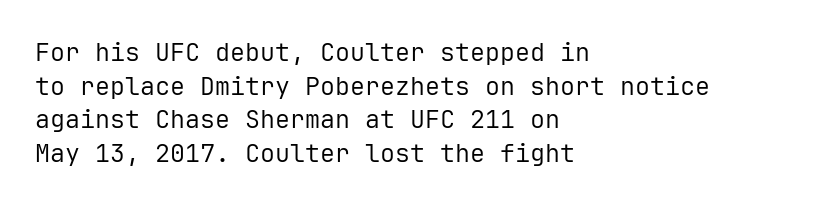
Honestly, there is no underline to notice here at all. When letters stand straight like this, we call the style roman or upright. The passage shown stacks its lines at a standard gap. Horizontal alignment here is leftward, the default for most running prose. Ink coverage per letter is moderate at most.
